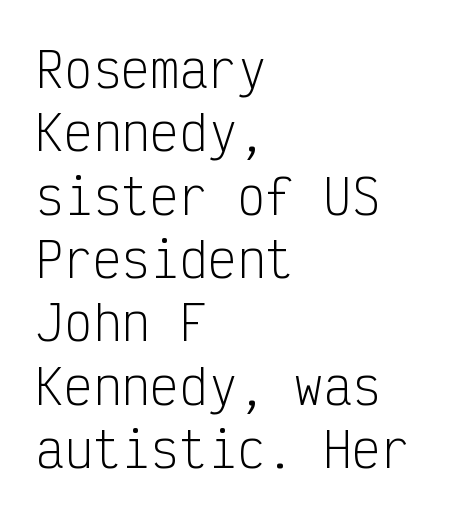
Q: Is the text bold? A: No.
Q: Is the text italic (slanted)? A: No, it is upright.
Q: Is the typeface a serif or a sans-serif typeface? A: Sans-serif.
Q: Is the text underlined? A: No.
Q: How is the paragraph aligned? A: Left-aligned.
Q: Is the spacing between letters normal or unusually wide? A: Normal.
Q: Is the spacing between lines tight, normal or loose? A: Normal.
Q: Width (condensed, normal, or wide)? A: Condensed.
Q: Stroke contrast? A: Low.
Q: x-height? A: Medium.
Q: Monospaced? A: Yes.
